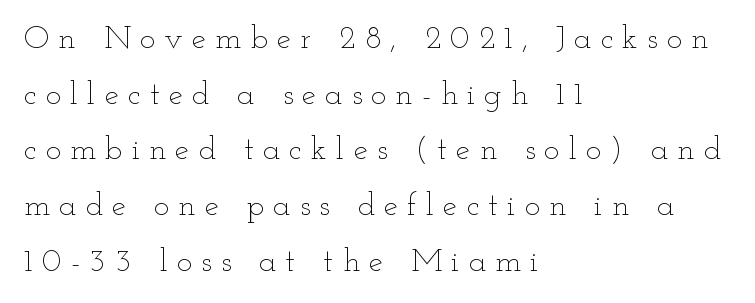
Looks like regular typesetting: each glyph gets only the width it needs. Check the space under the baseline: it is left empty. The passage shown is not bold in any degree. Italic? Not at all — the glyphs are vertical. In terms of letterspacing, this is a distinctly airy, spread setting.
